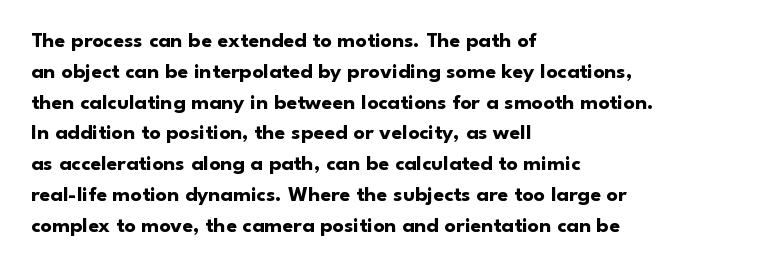
Q: Is the text bold? A: Yes.
Q: Is the text italic (slanted)? A: No, it is upright.
Q: Is the text underlined? A: No.
Q: How is the paragraph aligned? A: Left-aligned.
Q: Is the spacing between letters normal or unusually wide? A: Normal.
Q: Is the spacing between lines tight, normal or loose? A: Normal.
